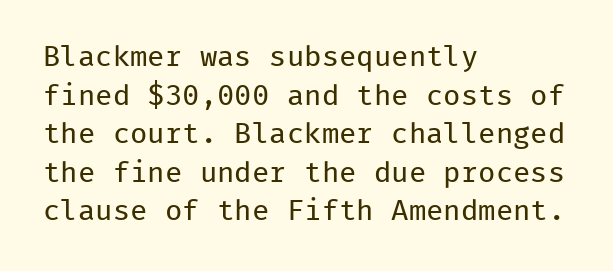
{"serif": "no", "italic": "no", "bold": "no", "weight": "regular", "width": "normal", "stroke_contrast": "low", "x_height": "medium", "monospaced": "yes", "underline": "no", "align": "left", "line_spacing": "normal", "line_spacing_ratio": 1.33, "letter_spacing": "normal", "letter_spacing_em": 0.0, "glyph_px": 29}
